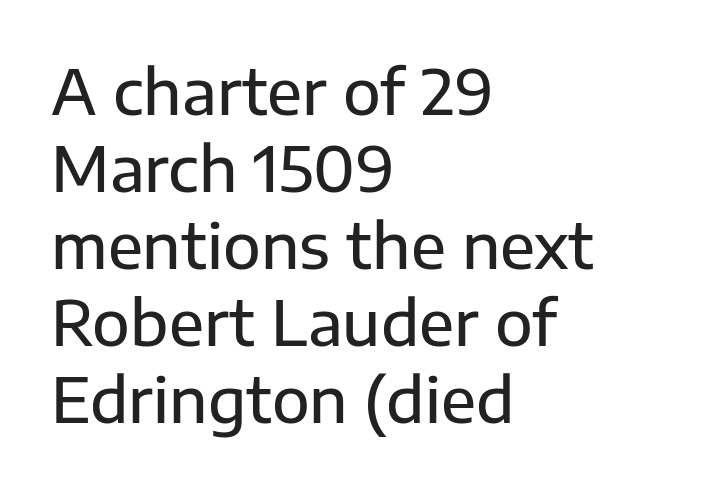
Q: Is the text italic (slanted)? A: No, it is upright.
Q: Is the typeface a serif or a sans-serif typeface? A: Sans-serif.
Q: Is the text underlined? A: No.
Q: How is the paragraph aligned? A: Left-aligned.
Q: Is the spacing between letters normal or unusually wide? A: Normal.
Q: Width (condensed, normal, or wide)? A: Normal.
Q: Stroke contrast? A: Low.
Q: x-height? A: Medium.
Q: Monospaced? A: No.
